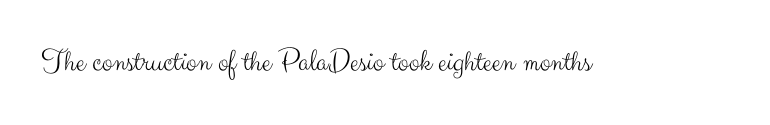
The glyphs in this specimen are sans serif. This rendering features lettering with no underline. Proportional: the letters do not fall into vertical columns.
